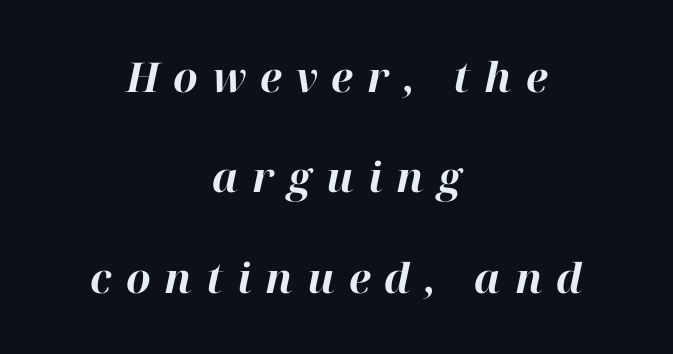
Q: Is the text bold? A: Yes.
Q: Is the text italic (slanted)? A: Yes, it leans right by about 12 degrees.
Q: Is the text underlined? A: No.
Q: How is the paragraph aligned? A: Centered.
Q: Is the spacing between letters normal or unusually wide? A: Unusually wide.
Q: Is the spacing between lines tight, normal or loose? A: Loose.
Q: Width (condensed, normal, or wide)? A: Normal.
Q: Stroke contrast? A: High.
Q: x-height? A: Medium.
Q: Monospaced? A: No.
